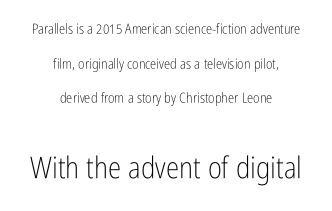
Stroke thickness stays within the range of a standard reading face or lighter. The passage shown is typed in a proportional face where columns would drift. The designer went with a sans here, leaving each stem footless. The lower block of text is set noticeably larger than the block above it. Is there any slant? The stems are plumb. Each word holds together tightly as a unit, with standard inter-letter gaps.
